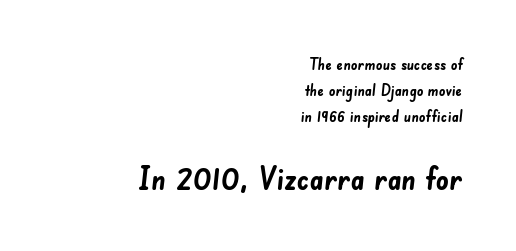
The font is running at its bold setting. Layout note: lines flush right. Caption: upper text group reduced, lower text group enlarged. Honestly, there is no underline to notice here at all. This is sans-serif lettering, the kind often seen on screens and signage.
